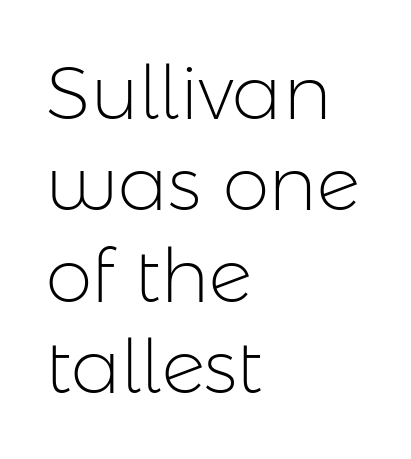
Caption: standard tracking, unaltered. Does the lettering tilt? It doesn't — this is upright. A student would call this left alignment; a typographer would say flush left, rag right. A typesetter would call this proportional, since set widths differ per character.
